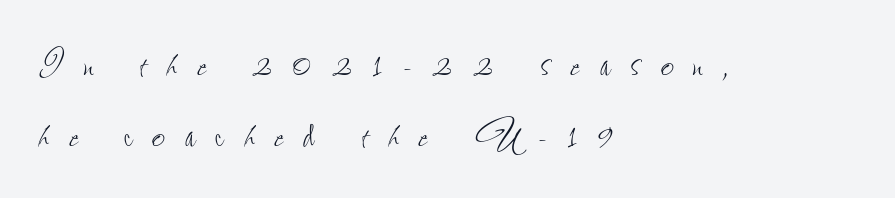
{"bold": "no", "weight": "thin", "width": "condensed", "stroke_contrast": "low", "x_height": "small", "monospaced": "no", "underline": "no", "align": "left", "line_spacing": "normal", "line_spacing_ratio": 1.54, "letter_spacing": "wide", "letter_spacing_em": 0.43, "glyph_px": 46}
